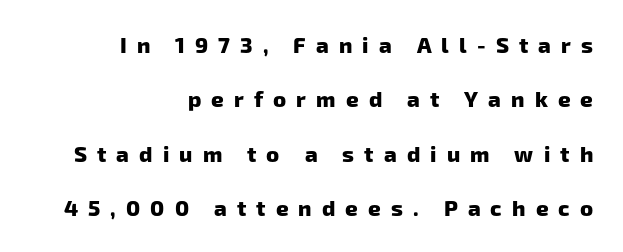
{"bold": "yes", "underline": "no", "align": "right", "line_spacing": "loose", "line_spacing_ratio": 2.47, "letter_spacing": "wide", "letter_spacing_em": 0.46, "glyph_px": 22}
